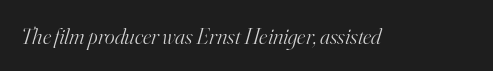
The image shows 23 px text type, italic (leaning right); set normal letter spacing, not underlined.
